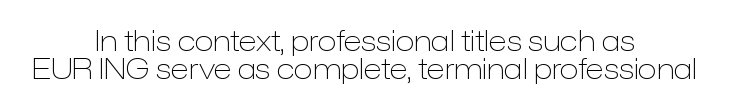
Q: Is the text bold? A: No.
Q: Is the text italic (slanted)? A: No, it is upright.
Q: Is the typeface a serif or a sans-serif typeface? A: Sans-serif.
Q: Is the text underlined? A: No.
Q: How is the paragraph aligned? A: Centered.
Q: Is the spacing between letters normal or unusually wide? A: Normal.
Q: Is the spacing between lines tight, normal or loose? A: Tight.
Q: Width (condensed, normal, or wide)? A: Normal.
Q: Stroke contrast? A: Low.
Q: x-height? A: Medium.
Q: Monospaced? A: No.
